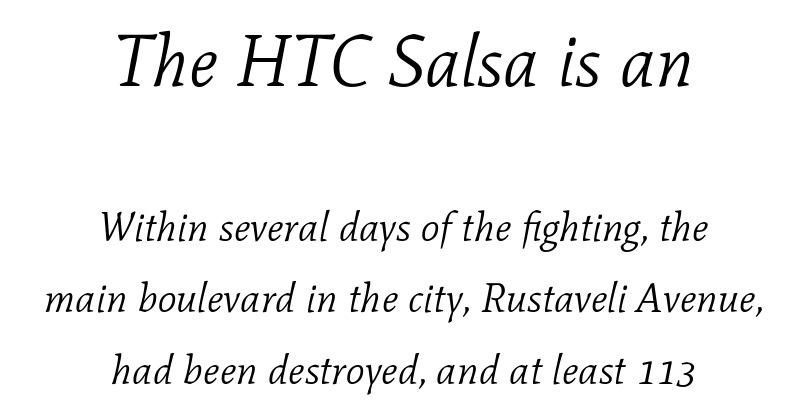
The image shows 72 px light serif type, italic (leaning right); set centered, line spacing 1.75x, normal letter spacing, not underlined; the first (top) block is 1.76x larger; low stroke contrast and a medium x-height.
